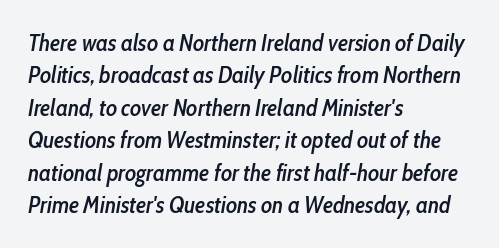
Q: Is the text bold? A: Semi-bold.
Q: Is the text italic (slanted)? A: Yes, it leans right by about 10 degrees.
Q: Is the text underlined? A: No.
Q: How is the paragraph aligned? A: Left-aligned.
Q: Is the spacing between letters normal or unusually wide? A: Normal.
Q: Is the spacing between lines tight, normal or loose? A: Normal.
